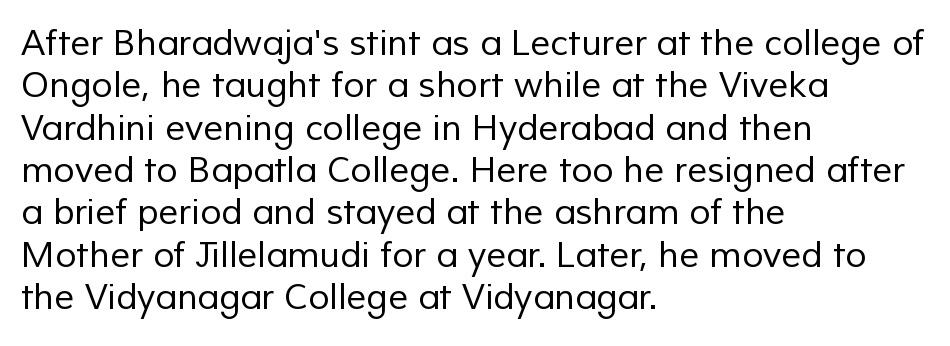
The image shows 35 px regular-weight sans-serif type; set left-aligned, line spacing 1.21x, normal letter spacing, not underlined; low stroke contrast and a medium x-height.
